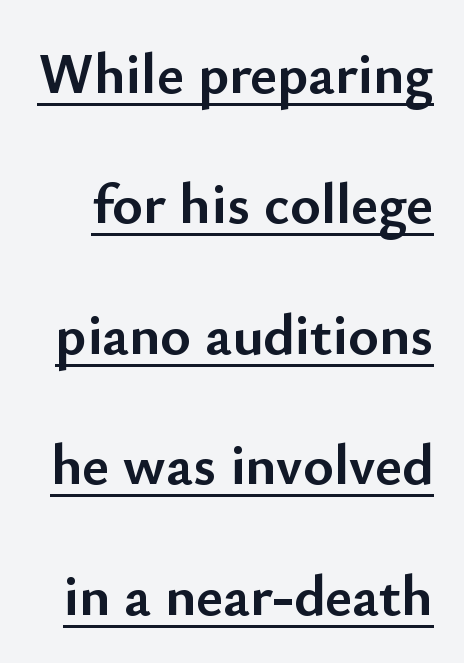
{"serif": "no", "italic": "no", "bold": "yes", "weight": "semibold", "width": "normal", "stroke_contrast": "low", "x_height": "small", "monospaced": "no", "underline": "yes", "line_spacing": "loose", "line_spacing_ratio": 2.25, "letter_spacing": "normal", "letter_spacing_em": 0.0, "glyph_px": 58}
